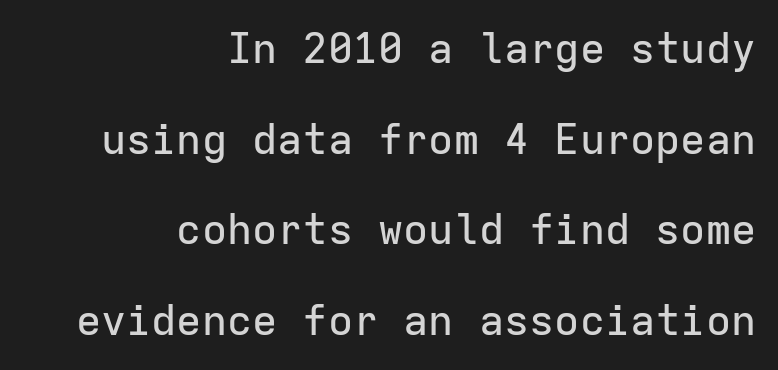
The typesetter chose a ragged-left arrangement here. Unlike italic type, these characters show no tilt at all. In terms of letterspacing, this is plain default setting. These lines stand farther apart than default settings would place them.
